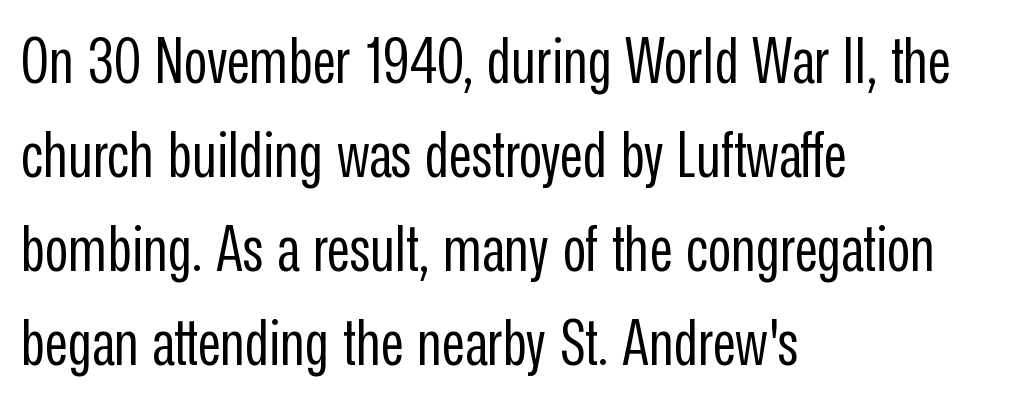
{"serif": "no", "italic": "no", "bold": "no", "weight": "regular", "width": "condensed", "stroke_contrast": "low", "x_height": "medium", "monospaced": "no", "underline": "no", "align": "left", "line_spacing": "normal", "line_spacing_ratio": 1.47, "letter_spacing": "normal", "letter_spacing_em": 0.0, "glyph_px": 64}
